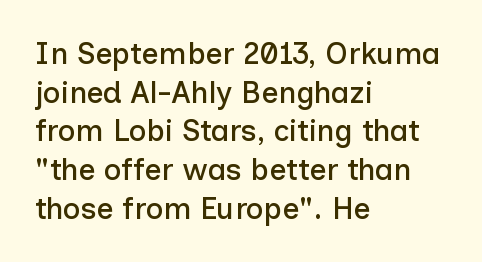
If you measured baseline to baseline, you'd find a middling distance. If you drew a ruler down the left edge, every line would touch it. The strip under each line holds only bare page. Font category for this specimen: sans-serif.
